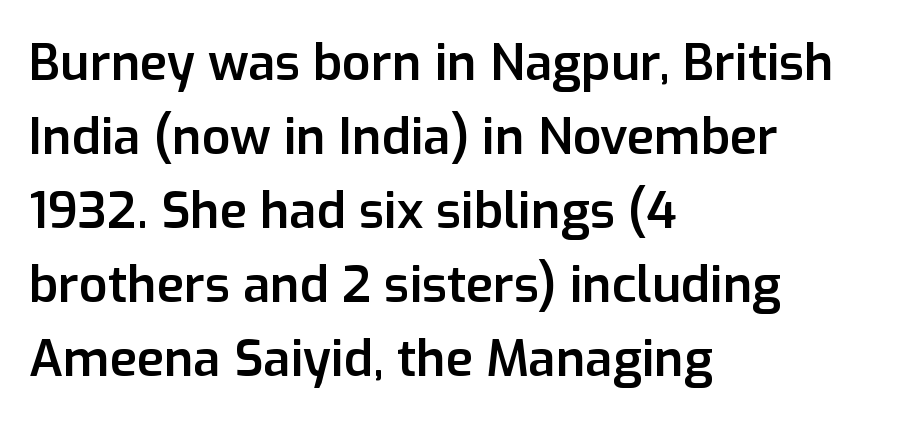
The image shows 50 px semibold sans-serif type, upright; set left-aligned, normal line spacing (1.48x), normal letter spacing, not underlined; low stroke contrast and a medium x-height.
